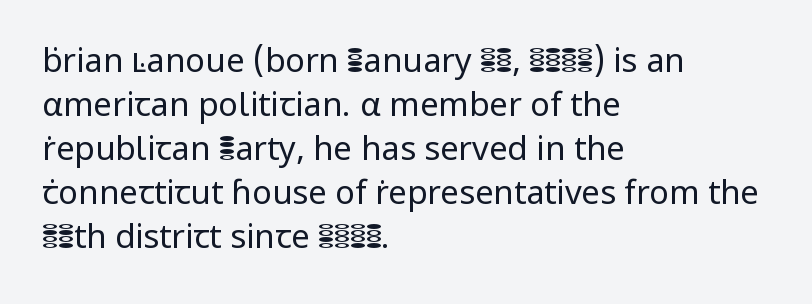
The letters carry no serifs — their stems end cleanly without finishing strokes. The paragraph has a hard left edge and a soft right edge. Is this a fixed-width face? No — the glyphs have proportional, varying widths. Notice how descenders clear the ascenders below comfortably — that's standard leading. The cut favours lightness, reaching ordinary text weight at its darkest. The type is set solid horizontally, with unmodified tracking.
